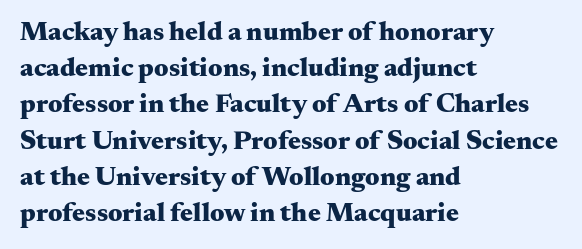
The image shows 27 px bold type, upright; set left-aligned, normal line spacing (1.34x), normal letter spacing, not underlined.
